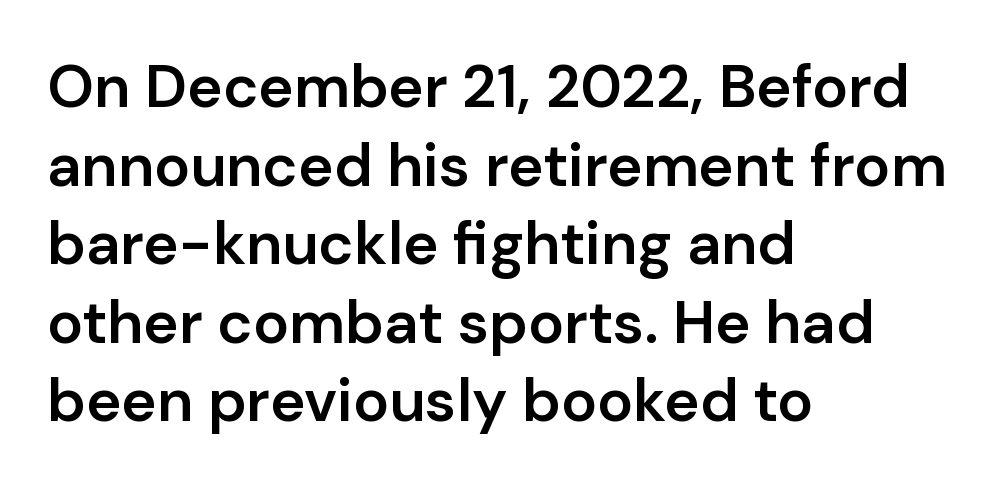
{"serif": "no", "italic": "no", "bold": "semi", "weight": "semibold", "width": "normal", "stroke_contrast": "low", "x_height": "medium", "monospaced": "no", "underline": "no", "align": "left", "line_spacing": "normal", "line_spacing_ratio": 1.31, "letter_spacing": "normal", "letter_spacing_em": 0.0, "glyph_px": 60}
